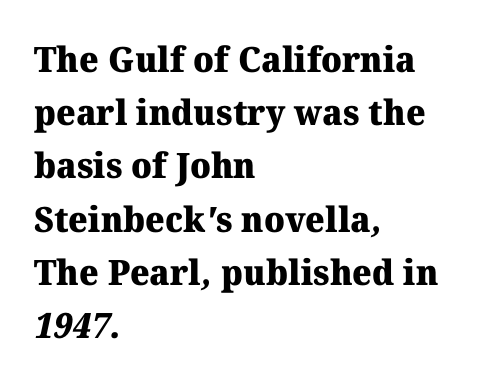
You can tell from the footed stems that serif type was used. Heavy, bold letterforms. You could not count columns in this text — the font is proportionally spaced. Unmarked baselines from the first word to the last. The gaps between neighbouring characters are ordinary and unremarkable. This sample is left-justified, so line endings fall wherever the words run out.
